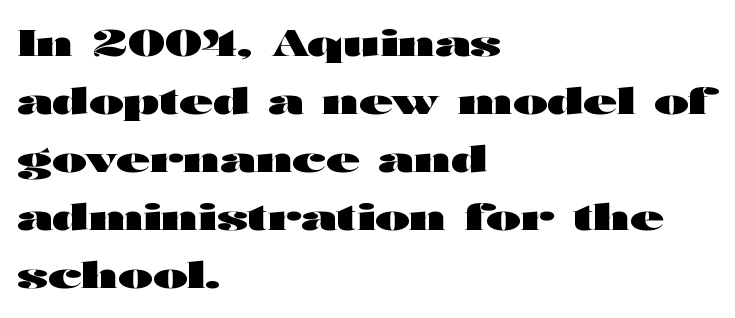
Q: Is the text bold? A: Yes.
Q: Is the text italic (slanted)? A: No, it is upright.
Q: Is the typeface a serif or a sans-serif typeface? A: Serif.
Q: Is the text underlined? A: No.
Q: How is the paragraph aligned? A: Left-aligned.
Q: Is the spacing between letters normal or unusually wide? A: Normal.
Q: Is the spacing between lines tight, normal or loose? A: Normal.
Q: Width (condensed, normal, or wide)? A: Wide.
Q: Stroke contrast? A: High.
Q: x-height? A: Medium.
Q: Monospaced? A: No.
